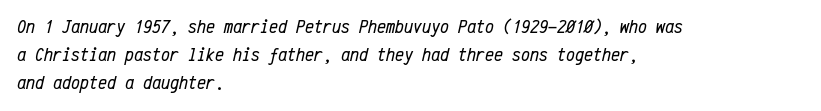
Plain, unruled lines of type. Horizontal bands of white between lines are of average thickness. What stands out about the letter spacing? Nothing — it is the standard amount. Posture: slanted.
